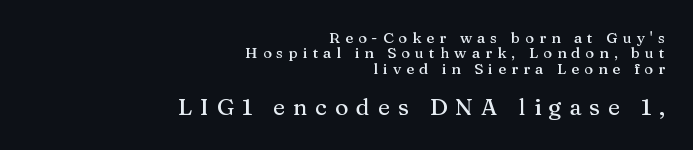
What stands out about the letter spacing? Its width — letters are far apart. Layout note: lines flush right. The composition opens small and finishes big. Nobody drew a line under any word here. Successive baselines arrive quickly, one right under another. These lines were composed using upright roman letters.
